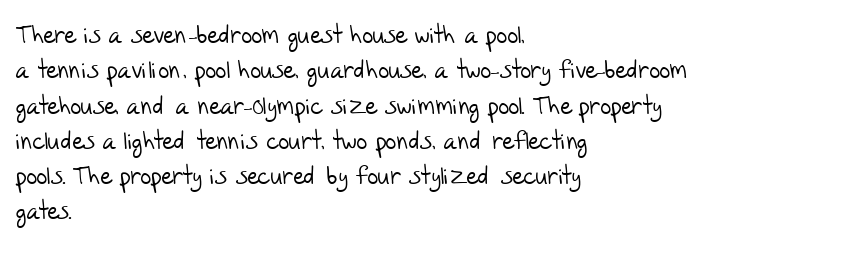
Q: Is the text bold? A: No.
Q: Is the text underlined? A: No.
Q: How is the paragraph aligned? A: Left-aligned.
Q: Is the spacing between letters normal or unusually wide? A: Normal.
Q: Is the spacing between lines tight, normal or loose? A: Normal.
